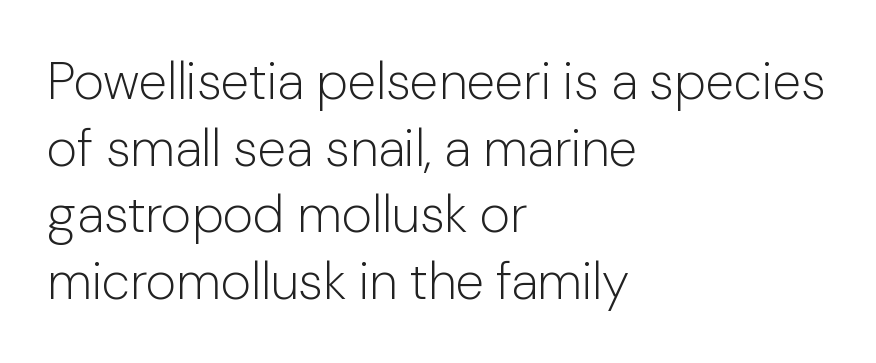
The image shows 52 px light sans-serif type, upright; set left-aligned, normal line spacing (1.28x), normal letter spacing, not underlined; low stroke contrast and a medium x-height.
